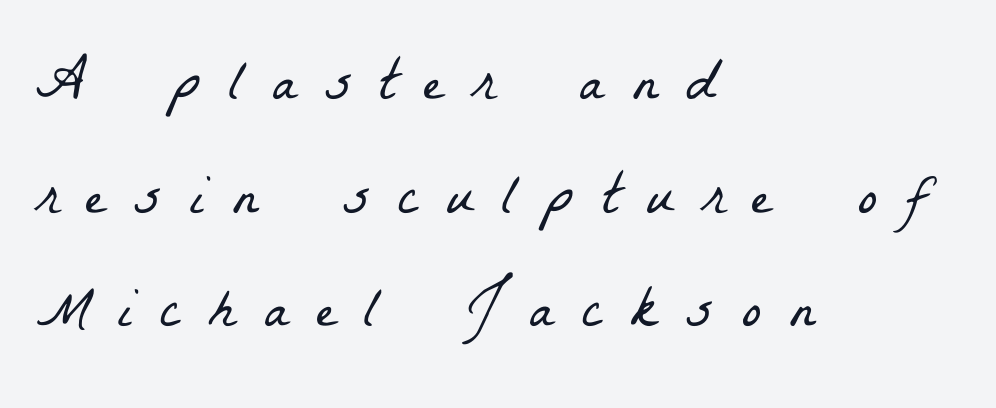
Q: Is the text bold? A: No.
Q: Is the typeface a serif or a sans-serif typeface? A: Serif.
Q: Is the text underlined? A: No.
Q: How is the paragraph aligned? A: Left-aligned.
Q: Is the spacing between letters normal or unusually wide? A: Unusually wide.
Q: Is the spacing between lines tight, normal or loose? A: Loose.
Q: Width (condensed, normal, or wide)? A: Condensed.
Q: Stroke contrast? A: Low.
Q: x-height? A: Medium.
Q: Monospaced? A: No.
